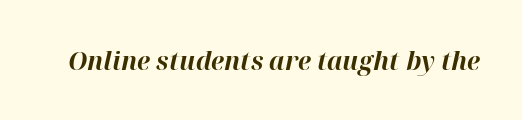
The image shows 26 px bold type, italic (leaning right); set normal letter spacing, not underlined.
